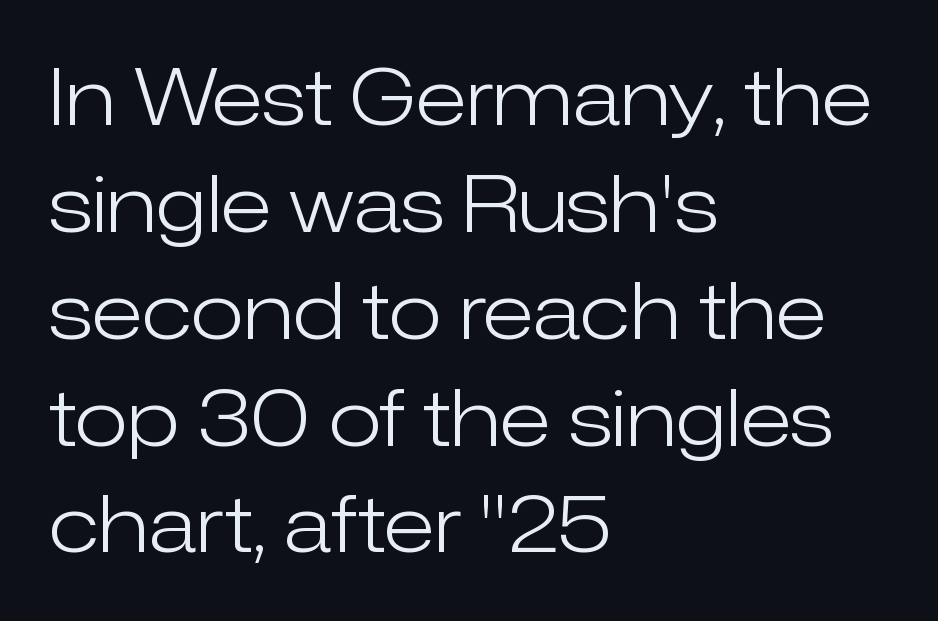
Q: Is the text bold? A: No.
Q: Is the text italic (slanted)? A: No, it is upright.
Q: Is the typeface a serif or a sans-serif typeface? A: Sans-serif.
Q: Is the text underlined? A: No.
Q: How is the paragraph aligned? A: Left-aligned.
Q: Is the spacing between letters normal or unusually wide? A: Normal.
Q: Is the spacing between lines tight, normal or loose? A: Normal.
Q: Width (condensed, normal, or wide)? A: Normal.
Q: Stroke contrast? A: Low.
Q: x-height? A: Medium.
Q: Monospaced? A: No.
